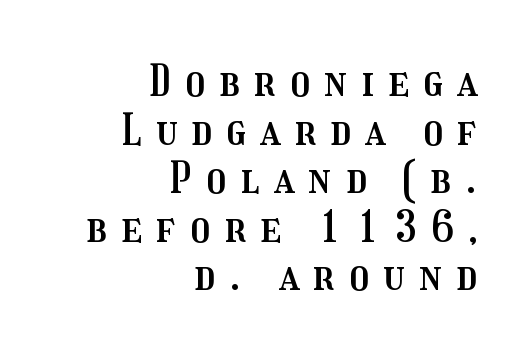
Q: Is the text italic (slanted)? A: No, it is upright.
Q: Is the text underlined? A: No.
Q: How is the paragraph aligned? A: Right-aligned.
Q: Is the spacing between letters normal or unusually wide? A: Unusually wide.
Q: Is the spacing between lines tight, normal or loose? A: Tight.
Q: Width (condensed, normal, or wide)? A: Condensed.
Q: Stroke contrast? A: Medium.
Q: x-height? A: Medium.
Q: Monospaced? A: No.
